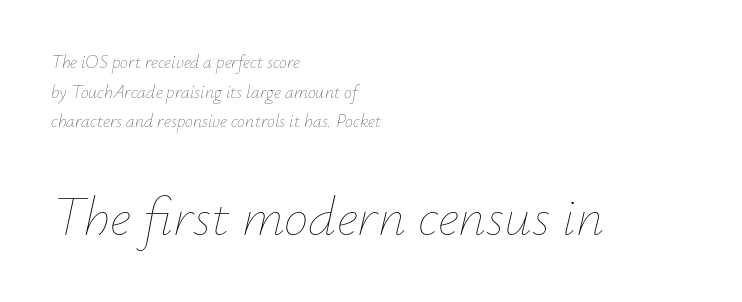
Q: Is the text bold? A: No.
Q: Is the text italic (slanted)? A: Yes, it leans right by about 12 degrees.
Q: Is the text underlined? A: No.
Q: How is the paragraph aligned? A: Left-aligned.
Q: Is the spacing between letters normal or unusually wide? A: Normal.
Q: Is the spacing between lines tight, normal or loose? A: Normal.
Q: Which block of text is set in a larger size, the first (top) or the second (bottom)? A: The second (bottom) one.
Q: Width (condensed, normal, or wide)? A: Normal.
Q: Stroke contrast? A: Low.
Q: x-height? A: Small.
Q: Monospaced? A: No.
